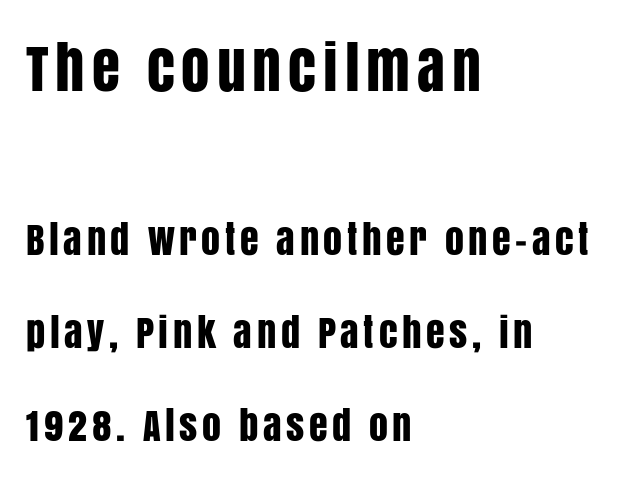
The paragraph shown leans on its left margin. A typesetter would call this proportional, since set widths differ per character. A clean baseline with only descenders dipping below it. Reading down the column, the eye jumps a long way to each next line. If you drew a line through each stem, it would be perfectly vertical. Nope, no serifs anywhere on these letters.
